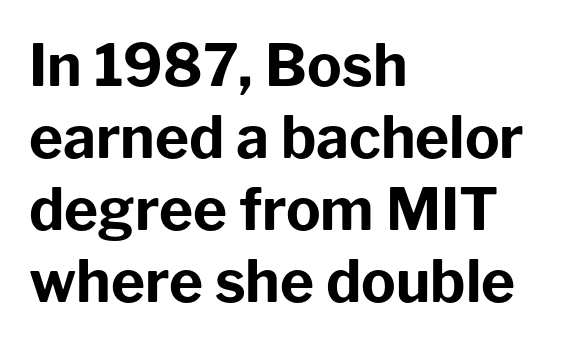
The image shows 58 px bold sans-serif type, upright; set left-aligned, line spacing 1.24x, normal letter spacing, not underlined; low stroke contrast and a medium x-height.
